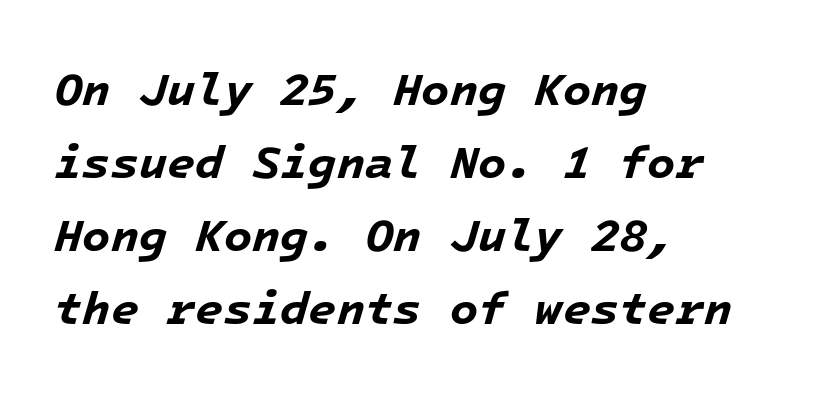
A dark, heavy texture on the line: the type is bold. Between one letter and the next there's only the usual sliver of space. Nobody drew a line under any word here. Do the characters align in a grid? Yes, the font is monospaced. Leading matches the norm, producing a regular column. Which margin do the lines hug? The left one — the right edge is uneven.
